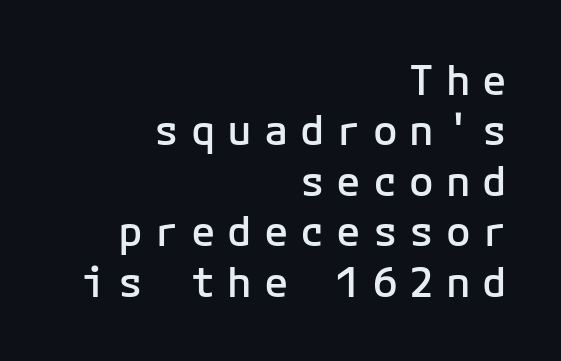
{"serif": "no", "italic": "no", "bold": "semi", "weight": "semibold", "width": "normal", "stroke_contrast": "low", "x_height": "medium", "monospaced": "yes", "underline": "no", "align": "right", "line_spacing_ratio": 1.23, "letter_spacing": "wide", "letter_spacing_em": 0.29, "glyph_px": 41}
